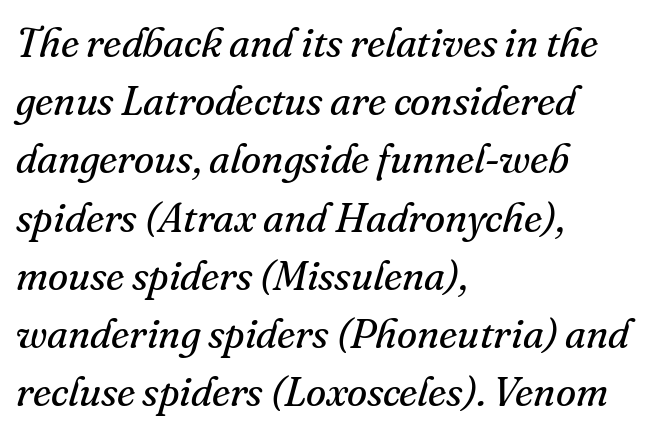
The image shows 41 px regular-weight serif type, italic (leaning right); set left-aligned, normal line spacing (1.42x), normal letter spacing, not underlined; medium stroke contrast and a small x-height.
